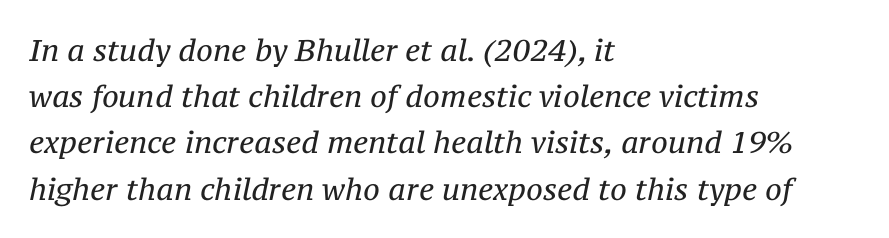
The font's italic variant was chosen for this text. A clean baseline with only descenders dipping below it. This is serif lettering, the kind often seen in printed books. A light-to-regular cut is what we see here. Short note: letters normally spaced.
